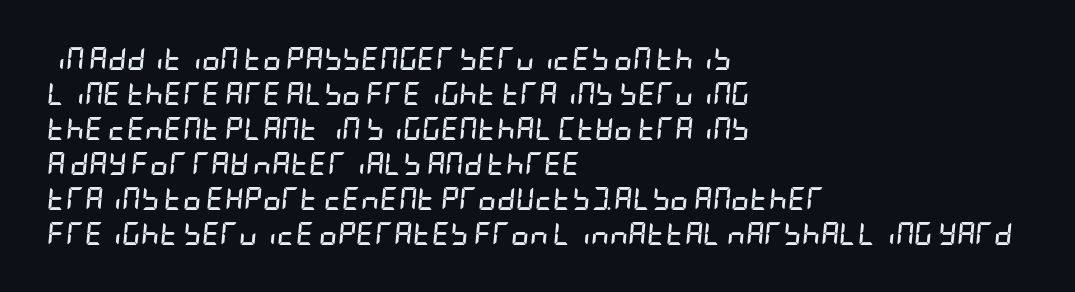
{"italic": "yes", "lean": "right", "slant_degrees": 5, "bold": "yes", "underline": "no", "align": "left", "line_spacing": "normal", "line_spacing_ratio": 1.52, "letter_spacing": "normal", "letter_spacing_em": 0.0, "glyph_px": 23}
